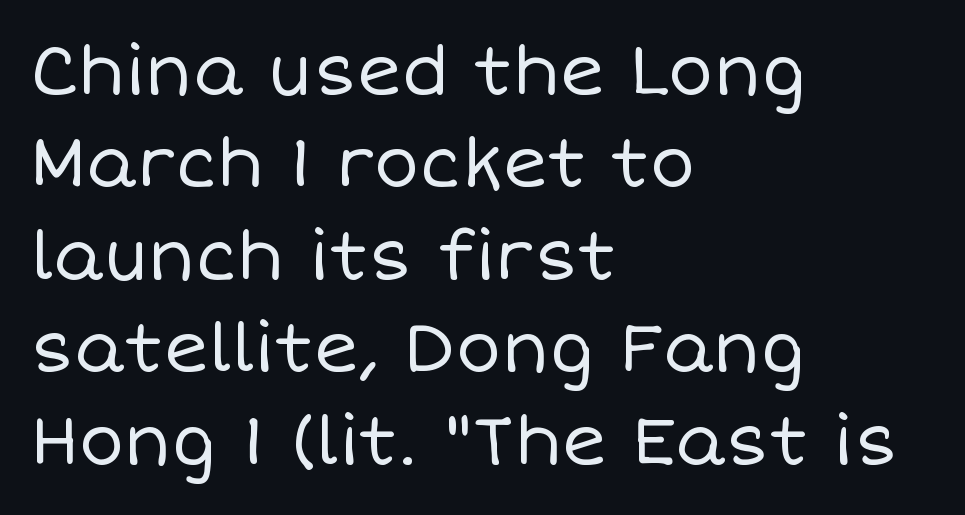
Layout note: lines flush left. Does extra space separate the letters? No, they use regular spacing. Note the varied advance widths — an 'i' is clearly narrower than an 'm'. Descenders are the only things crossing below the line. The typography opts for an upright posture over an oblique one. No chunkiness to these letters — they're not bold.
